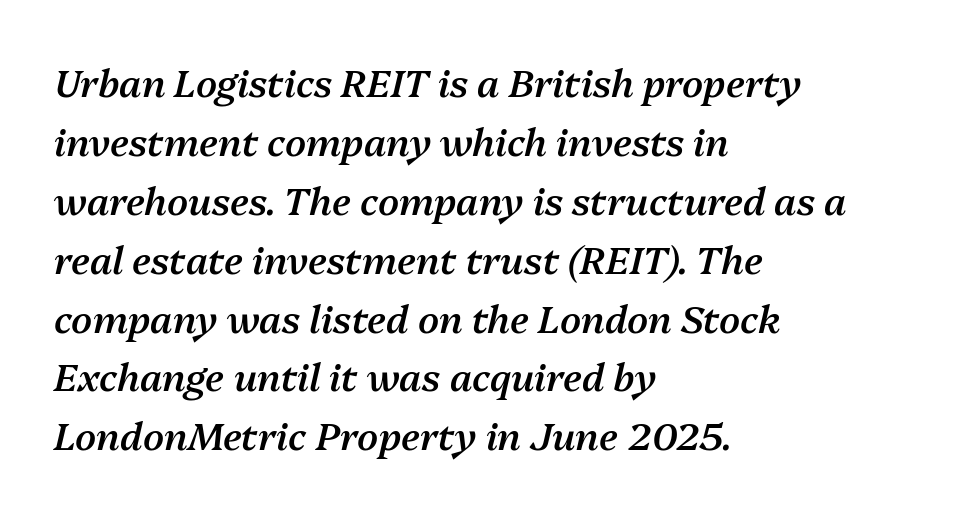
Underline: absent. Characters are canted at an angle relative to the baseline's perpendicular. This block has exactly the height ordinary leading produces. One-word summary of the alignment: left.
